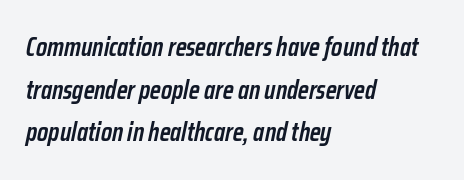
Q: Is the text bold? A: Semi-bold.
Q: Is the text italic (slanted)? A: Yes, it leans right by about 12 degrees.
Q: Is the text underlined? A: No.
Q: How is the paragraph aligned? A: Left-aligned.
Q: Is the spacing between letters normal or unusually wide? A: Normal.
Q: Is the spacing between lines tight, normal or loose? A: Normal.
